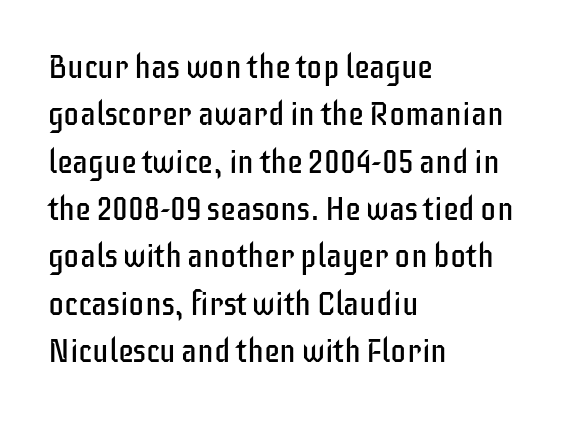
Q: Is the text bold? A: No.
Q: Is the text italic (slanted)? A: No, it is upright.
Q: Is the typeface a serif or a sans-serif typeface? A: Sans-serif.
Q: Is the text underlined? A: No.
Q: How is the paragraph aligned? A: Left-aligned.
Q: Is the spacing between letters normal or unusually wide? A: Normal.
Q: Is the spacing between lines tight, normal or loose? A: Normal.
Q: Width (condensed, normal, or wide)? A: Condensed.
Q: Stroke contrast? A: Low.
Q: x-height? A: Large.
Q: Monospaced? A: No.
